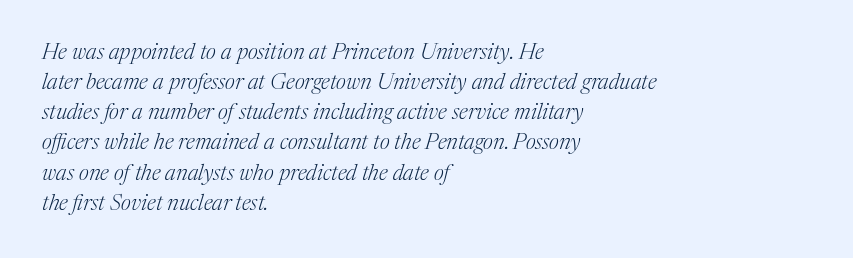
A typesetter would call this zero additional tracking. This sample is left-justified, so line endings fall wherever the words run out. Slanted lettering throughout. The line-height multiplier appears to be the usual default. Underlining? Definitely not there. Compared with a typical body face, this is equally light or lighter still.
